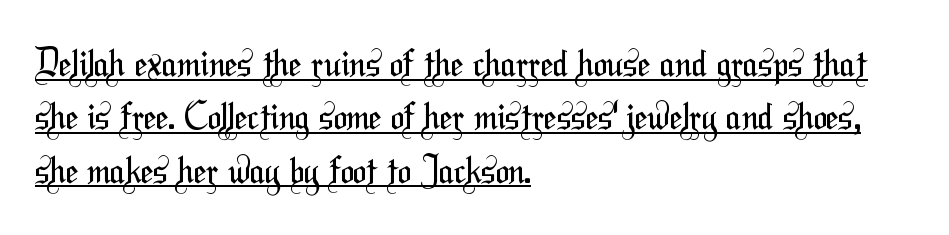
The image shows 36 px regular-weight, condensed sans-serif type; set left-aligned, normal line spacing (1.48x), normal letter spacing, underlined; medium stroke contrast and a medium x-height.
